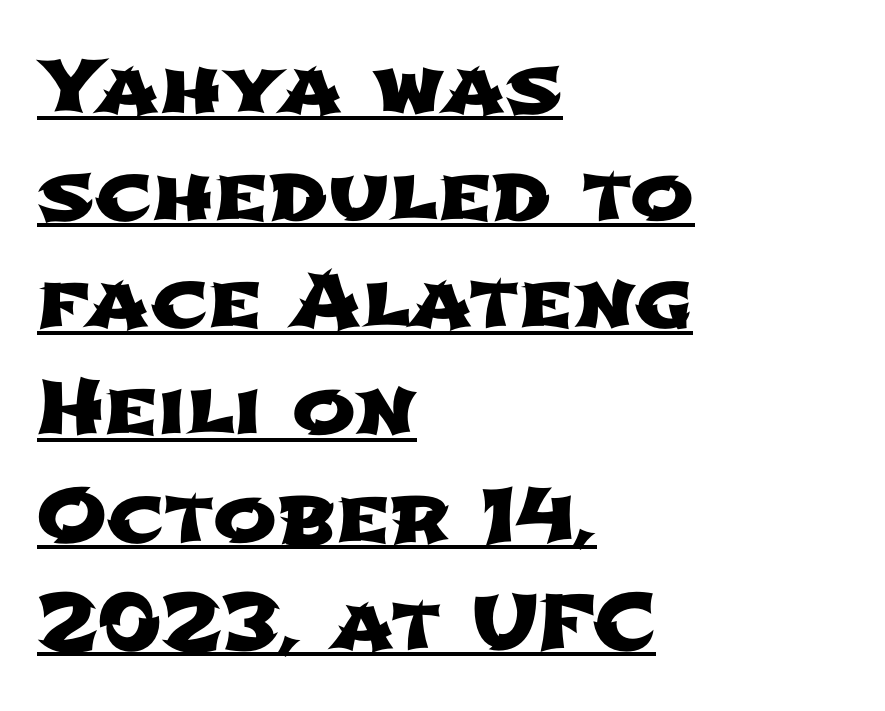
{"serif": "no", "width": "wide", "stroke_contrast": "low", "x_height": "medium", "monospaced": "no", "underline": "yes", "align": "left", "line_spacing": "normal", "line_spacing_ratio": 1.41, "letter_spacing": "normal", "letter_spacing_em": 0.0, "glyph_px": 76}
